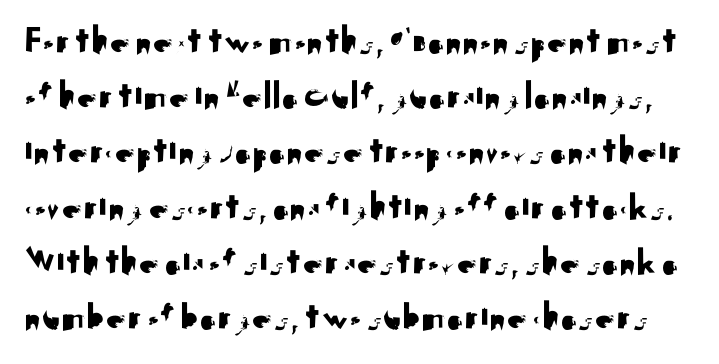
The image shows 40 px sans-serif type, upright; set normal line spacing (1.38x), normal letter spacing, not underlined; medium stroke contrast and a small x-height.
